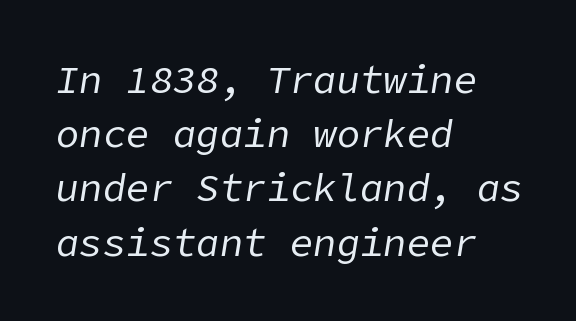
Words appear dense and cohesive because spacing is normal. Where is the straight margin? On the left. Descenders are the only things crossing below the line. The specimen reads as italic at a glance. Successive baselines arrive at the customary interval. Weight: regular or lighter.
